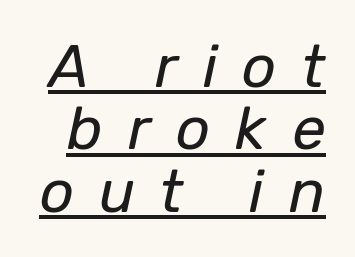
What decoration does the sample have? An underline. This sample has the flowing, uneven cadence of proportional lettering. These lines huddle together more closely than default settings would place them. Tracking here is generous; glyphs stand well apart from one another. This reads as an unemphasized weight, regular at the heaviest. A typesetter would mark this as italic.
